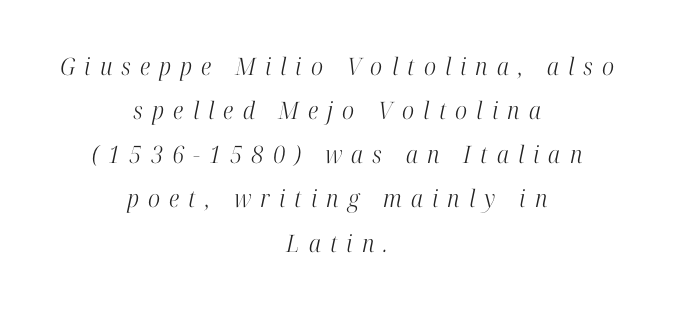
The image shows 24 px text type, italic (leaning right); set centered, line spacing 1.84x, unusually wide letter spacing (+0.38 em), not underlined.
